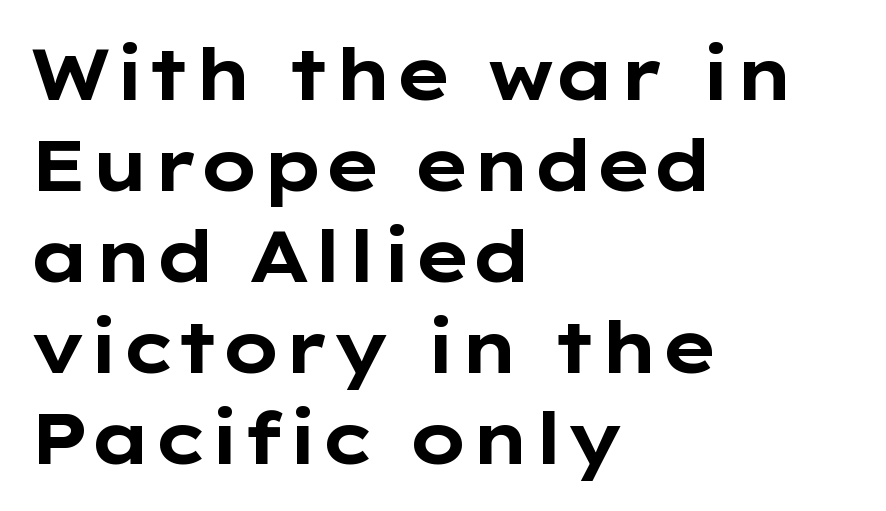
Q: Is the text bold? A: Yes.
Q: Is the text italic (slanted)? A: No, it is upright.
Q: Is the typeface a serif or a sans-serif typeface? A: Sans-serif.
Q: Is the text underlined? A: No.
Q: How is the paragraph aligned? A: Left-aligned.
Q: Is the spacing between letters normal or unusually wide? A: Normal.
Q: Is the spacing between lines tight, normal or loose? A: Normal.
Q: Width (condensed, normal, or wide)? A: Wide.
Q: Stroke contrast? A: Low.
Q: x-height? A: Medium.
Q: Monospaced? A: No.
